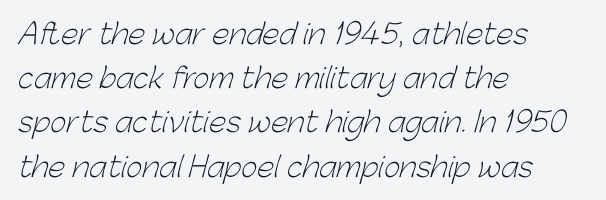
{"serif": "no", "bold": "no", "weight": "light", "width": "normal", "stroke_contrast": "low", "x_height": "medium", "monospaced": "no", "underline": "no", "align": "left", "line_spacing": "normal", "line_spacing_ratio": 1.58, "letter_spacing": "normal", "letter_spacing_em": 0.0, "glyph_px": 28}
